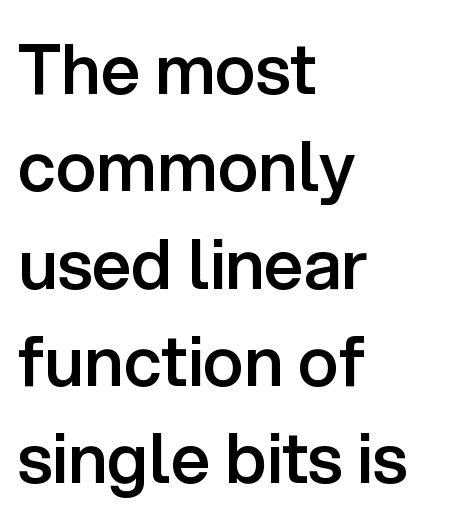
The image shows 69 px semibold sans-serif type, upright; set left-aligned, normal line spacing (1.41x), normal letter spacing, not underlined; low stroke contrast and a medium x-height.
